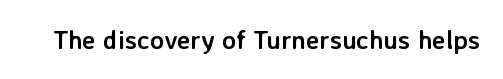
Only glyphs here, with clear space below each row. Rendered with straight, roman letterforms. The glyphs have the mass of a bold cut. Observe the ordinary spacing: letters are neighbours, not strangers.
